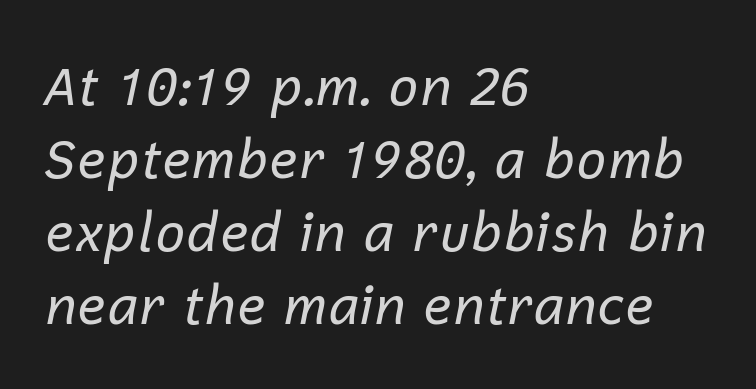
The image shows 53 px regular-weight type, italic (leaning right); set left-aligned, normal line spacing (1.38x), normal letter spacing, not underlined; low stroke contrast and a medium x-height.
